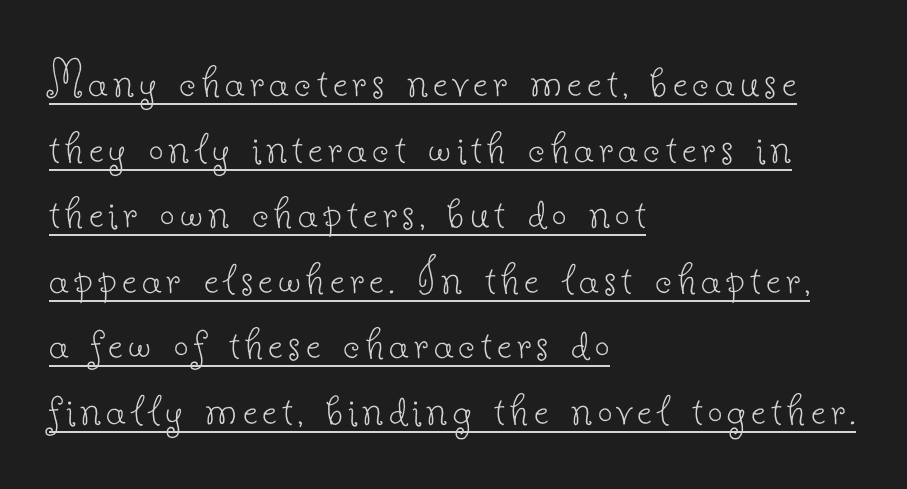
Q: Is the text bold? A: No.
Q: Is the text italic (slanted)? A: No, it is upright.
Q: Is the typeface a serif or a sans-serif typeface? A: Serif.
Q: Is the text underlined? A: Yes.
Q: How is the paragraph aligned? A: Left-aligned.
Q: Is the spacing between lines tight, normal or loose? A: Normal.
Q: Width (condensed, normal, or wide)? A: Normal.
Q: Stroke contrast? A: Low.
Q: x-height? A: Small.
Q: Monospaced? A: No.
